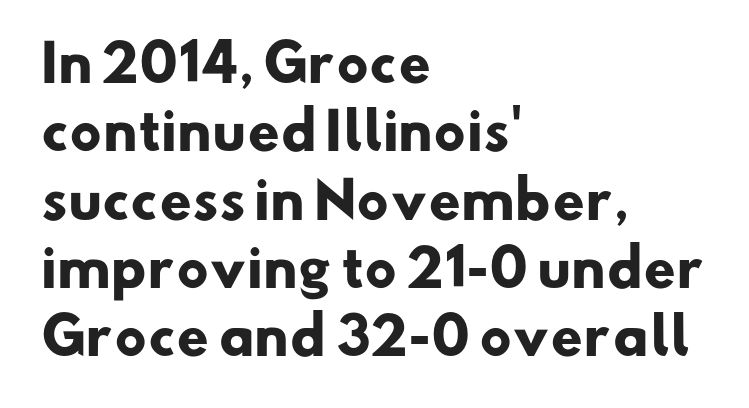
{"serif": "no", "bold": "yes", "weight": "heavy", "width": "normal", "stroke_contrast": "low", "x_height": "small", "monospaced": "no", "underline": "no", "align": "left", "line_spacing": "normal", "line_spacing_ratio": 1.34, "letter_spacing": "normal", "letter_spacing_em": 0.0, "glyph_px": 51}
